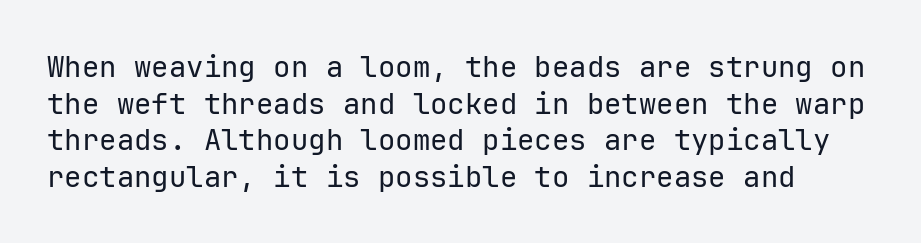
{"serif": "no", "italic": "no", "bold": "no", "weight": "regular", "width": "normal", "stroke_contrast": "low", "x_height": "medium", "monospaced": "yes", "underline": "no", "line_spacing": "normal", "line_spacing_ratio": 1.26, "letter_spacing": "normal", "letter_spacing_em": 0.0, "glyph_px": 29}
